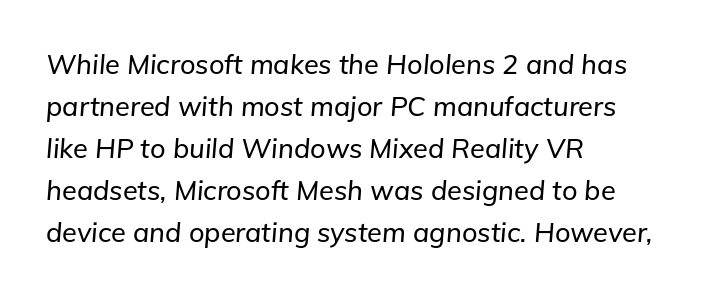
This rendering features lettering with no underline. Italic: yes, the glyphs are oblique. Horizontally, the lines are justified to the leading edge only. The horizontal fit of the characters is conventional and even. Vertically, the passage feels balanced, rows spaced as you'd expect.
